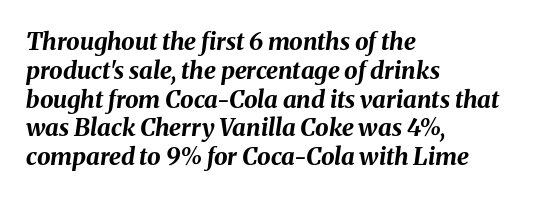
{"italic": "yes", "lean": "right", "slant_degrees": 8, "bold": "yes", "underline": "no", "align": "left", "line_spacing_ratio": 1.2, "letter_spacing": "normal", "letter_spacing_em": 0.0, "glyph_px": 24}
